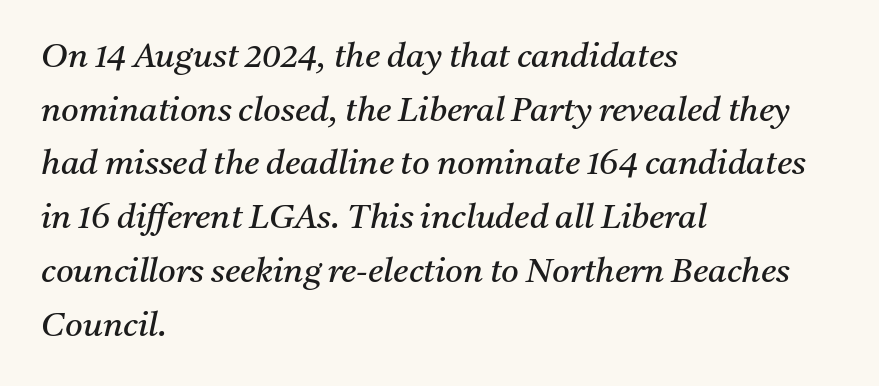
Q: Is the text bold? A: No.
Q: Is the text italic (slanted)? A: Yes, it leans right by about 11 degrees.
Q: Is the typeface a serif or a sans-serif typeface? A: Serif.
Q: Is the text underlined? A: No.
Q: How is the paragraph aligned? A: Left-aligned.
Q: Is the spacing between letters normal or unusually wide? A: Normal.
Q: Is the spacing between lines tight, normal or loose? A: Normal.
Q: Width (condensed, normal, or wide)? A: Normal.
Q: Stroke contrast? A: Medium.
Q: x-height? A: Medium.
Q: Monospaced? A: No.
